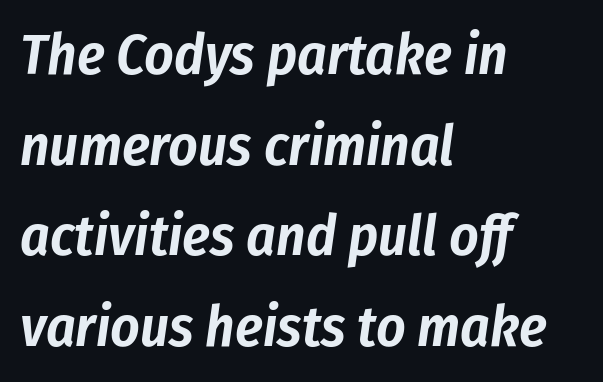
{"italic": "yes", "lean": "right", "slant_degrees": 8, "width": "condensed", "stroke_contrast": "low", "x_height": "medium", "monospaced": "no", "underline": "no", "align": "left", "line_spacing": "normal", "line_spacing_ratio": 1.59, "letter_spacing": "normal", "letter_spacing_em": 0.0, "glyph_px": 57}
